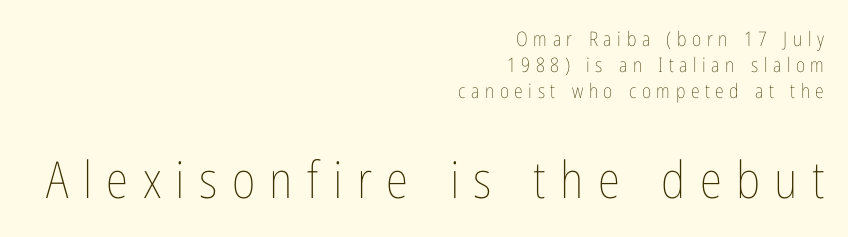
Q: Is the text bold? A: No.
Q: Is the text italic (slanted)? A: No, it is upright.
Q: Is the text underlined? A: No.
Q: How is the paragraph aligned? A: Right-aligned.
Q: Is the spacing between letters normal or unusually wide? A: Unusually wide.
Q: Is the spacing between lines tight, normal or loose? A: Normal.
Q: Which block of text is set in a larger size, the first (top) or the second (bottom)? A: The second (bottom) one.
Q: Width (condensed, normal, or wide)? A: Condensed.
Q: Stroke contrast? A: Low.
Q: x-height? A: Medium.
Q: Monospaced? A: No.
